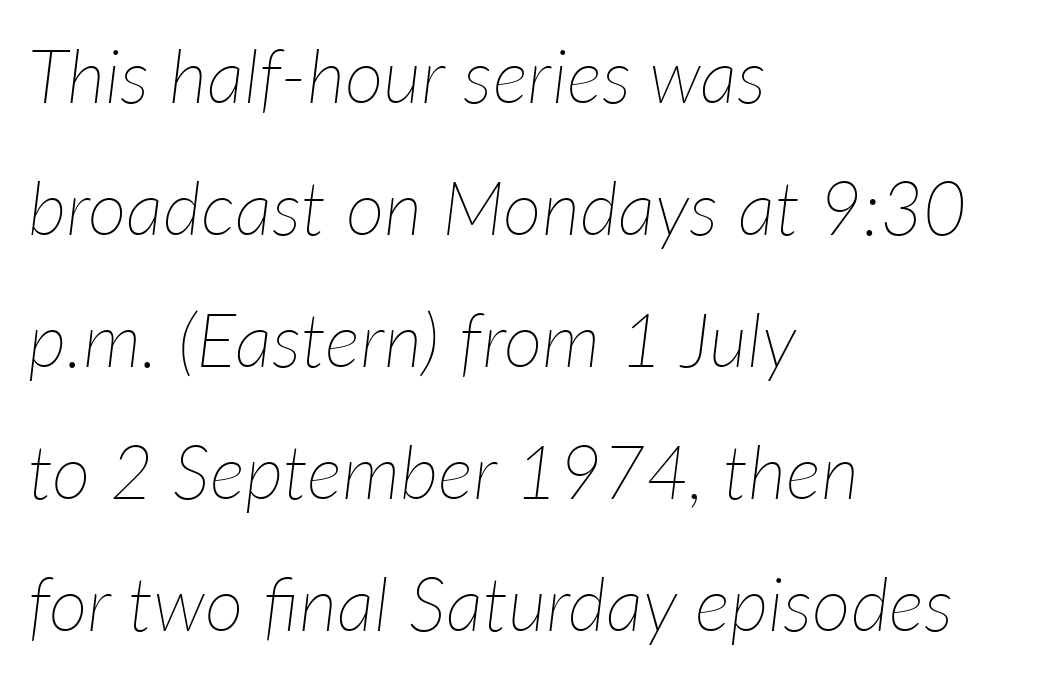
The image shows 75 px thin type, italic (leaning right); set left-aligned, line spacing 1.76x, normal letter spacing, not underlined; low stroke contrast and a medium x-height.
